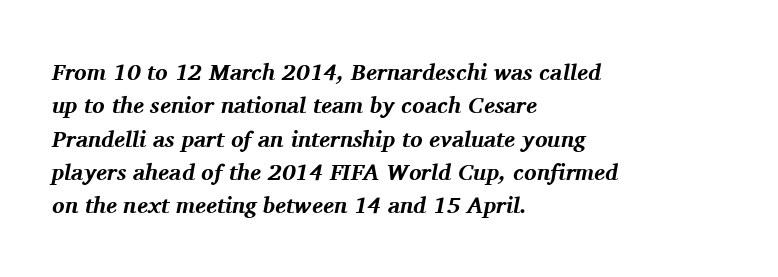
Q: Is the text bold? A: Yes.
Q: Is the text italic (slanted)? A: Yes, it leans right by about 11 degrees.
Q: Is the text underlined? A: No.
Q: How is the paragraph aligned? A: Left-aligned.
Q: Is the spacing between letters normal or unusually wide? A: Normal.
Q: Is the spacing between lines tight, normal or loose? A: Normal.
